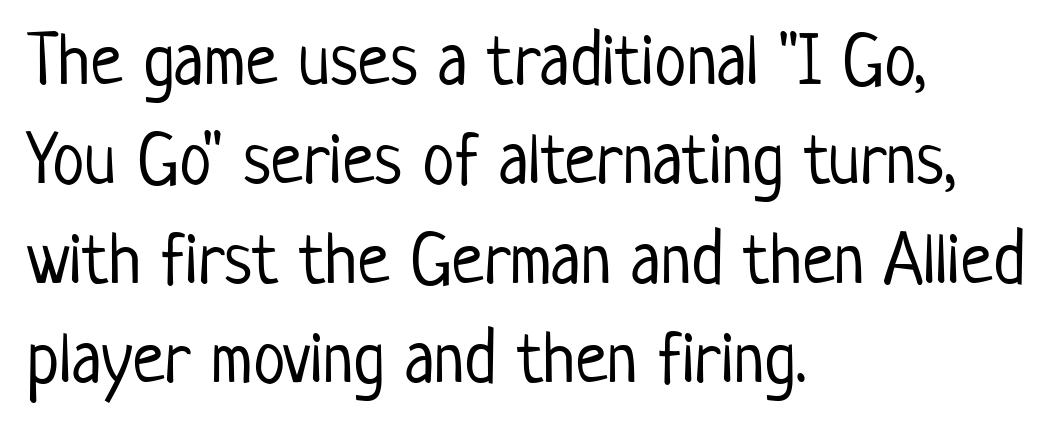
What stands out about the letter spacing? Nothing — it is the standard amount. Note: no serifs on the glyphs. Note the varied advance widths — an 'i' is clearly narrower than an 'm'. The lines are quadded left. The letters look calm and open, with moderate or lighter stems. Unlike italic type, these characters show no tilt at all.
